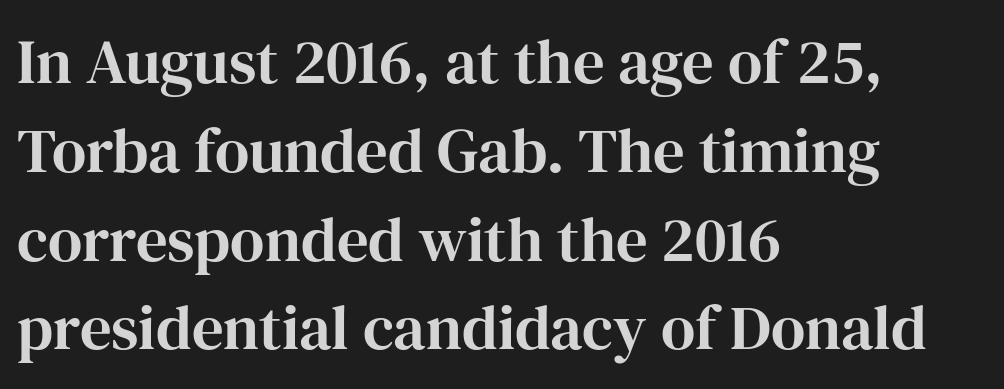
Q: Is the text italic (slanted)? A: No, it is upright.
Q: Is the typeface a serif or a sans-serif typeface? A: Serif.
Q: Is the text underlined? A: No.
Q: How is the paragraph aligned? A: Left-aligned.
Q: Is the spacing between letters normal or unusually wide? A: Normal.
Q: Is the spacing between lines tight, normal or loose? A: Normal.
Q: Width (condensed, normal, or wide)? A: Normal.
Q: Stroke contrast? A: High.
Q: x-height? A: Medium.
Q: Monospaced? A: No.
